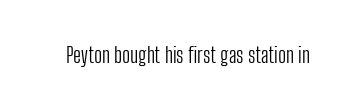
The passage shown is not underscored anywhere. The font's upright variant was chosen for this text. Stems here are at most as thick as an everyday book face. Observe the ordinary spacing: letters are neighbours, not strangers.
